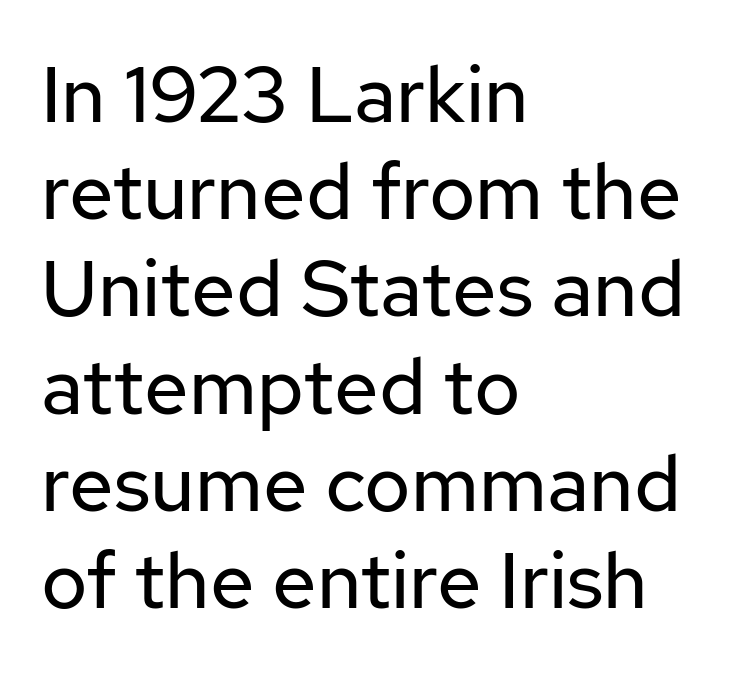
The image shows 79 px regular-weight sans-serif type, upright; set left-aligned, line spacing 1.23x, normal letter spacing, not underlined; low stroke contrast and a medium x-height.
